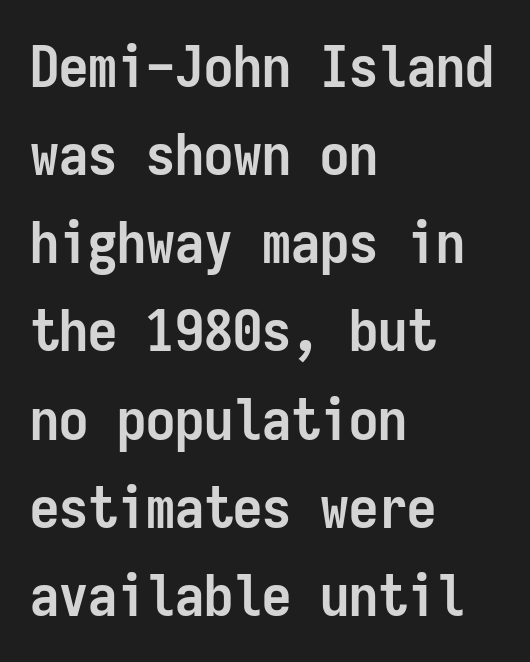
It's the straight-up-and-down kind of type. You'd pick this weight for a headline — it's a proper bold. Look at the bottom of the vertical strokes: they stop flat, with no serifs. This sample uses plain, unmodified letter spacing.
